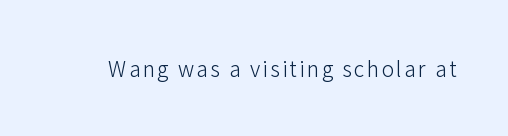
The image shows 21 px text type, upright; set not underlined.
